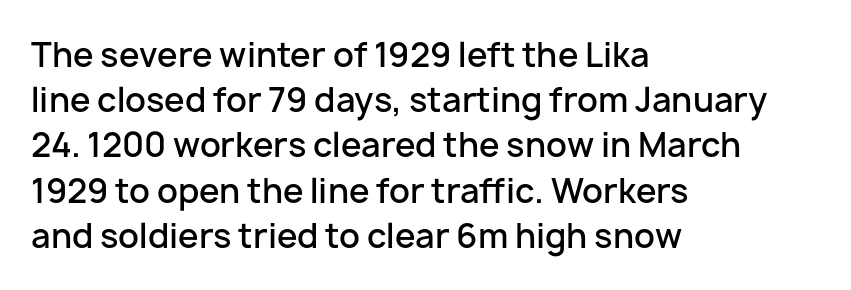
Q: Is the text bold? A: Semi-bold.
Q: Is the text italic (slanted)? A: No, it is upright.
Q: Is the typeface a serif or a sans-serif typeface? A: Sans-serif.
Q: Is the text underlined? A: No.
Q: How is the paragraph aligned? A: Left-aligned.
Q: Is the spacing between letters normal or unusually wide? A: Normal.
Q: Is the spacing between lines tight, normal or loose? A: Normal.
Q: Width (condensed, normal, or wide)? A: Normal.
Q: Stroke contrast? A: Low.
Q: x-height? A: Medium.
Q: Monospaced? A: No.
